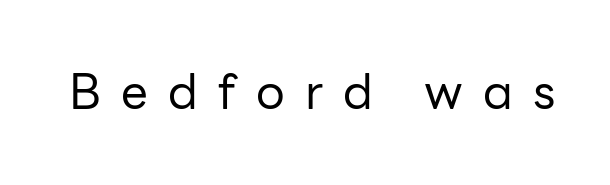
{"serif": "no", "italic": "no", "bold": "no", "weight": "regular", "width": "normal", "stroke_contrast": "low", "x_height": "medium", "monospaced": "no", "underline": "no", "letter_spacing": "wide", "letter_spacing_em": 0.42, "glyph_px": 48}
